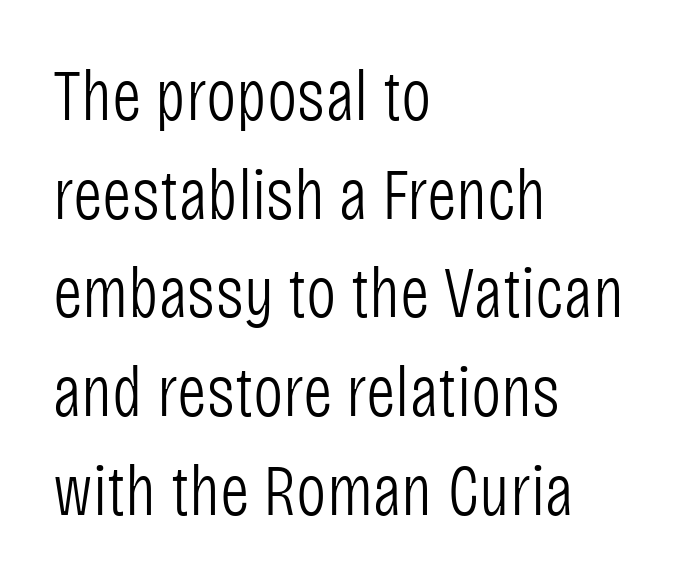
The image shows 72 px light, condensed sans-serif type, upright; set left-aligned, normal line spacing (1.37x), normal letter spacing, not underlined; low stroke contrast and a large x-height.
